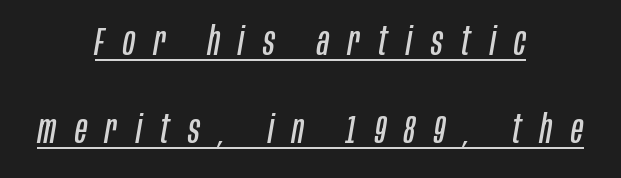
{"italic": "yes", "lean": "right", "slant_degrees": 10, "bold": "no", "weight": "regular", "width": "condensed", "stroke_contrast": "low", "x_height": "large", "monospaced": "no", "underline": "yes", "align": "center", "line_spacing": "loose", "line_spacing_ratio": 2.26, "letter_spacing": "wide", "letter_spacing_em": 0.48, "glyph_px": 39}
